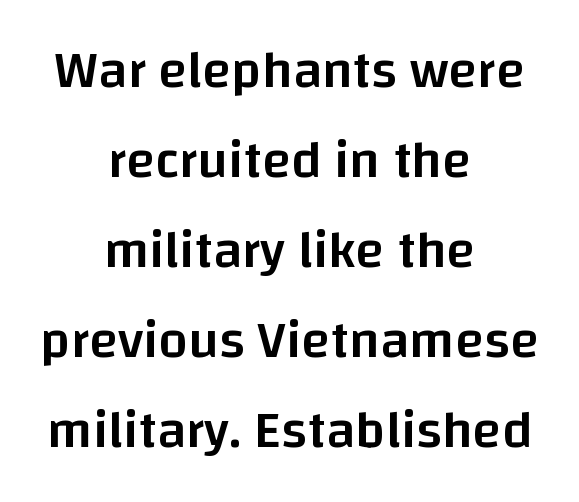
The image shows 53 px semibold sans-serif type, upright; set centered, normal line spacing (1.7x), normal letter spacing, not underlined; low stroke contrast and a large x-height.
